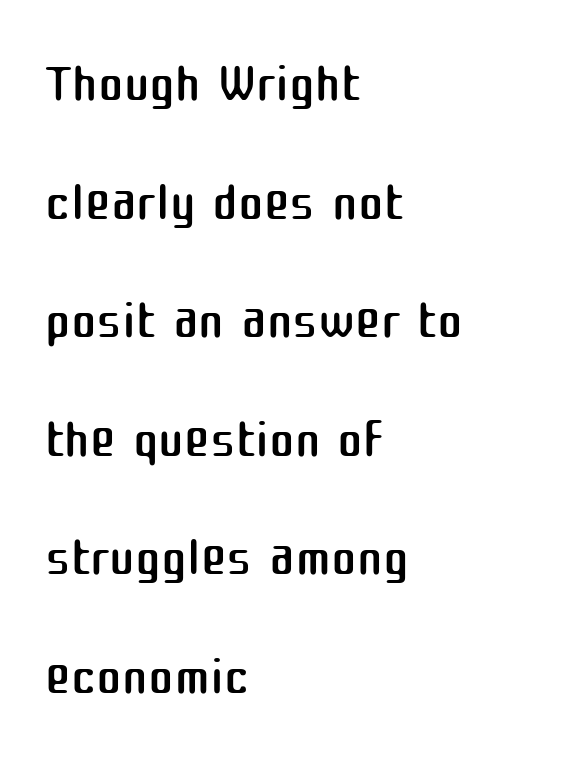
The image shows 77 px regular-weight sans-serif type, upright; set left-aligned, normal line spacing (1.54x), normal letter spacing, not underlined; medium stroke contrast and a medium x-height.
